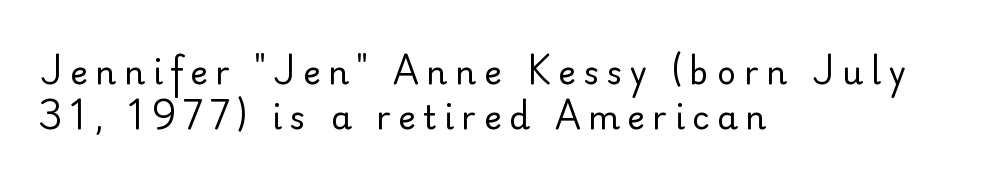
{"serif": "no", "italic": "no", "bold": "no", "weight": "regular", "width": "normal", "stroke_contrast": "low", "x_height": "small", "monospaced": "no", "underline": "no", "align": "left", "line_spacing": "normal", "line_spacing_ratio": 1.35, "letter_spacing": "wide", "letter_spacing_em": 0.23, "glyph_px": 33}
